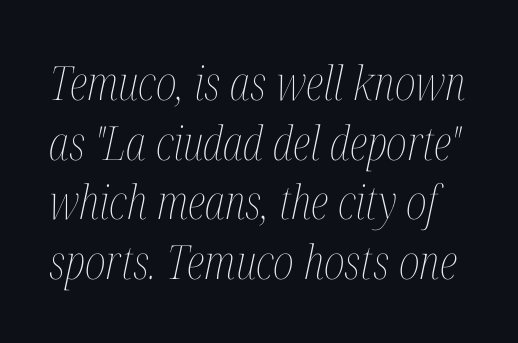
Each word holds together tightly as a unit, with standard inter-letter gaps. When letters slant like this, we call the style italic. This is not heavy type; no bold has been used. Is there much room between lines? A standard amount, neither cramped nor airy.
